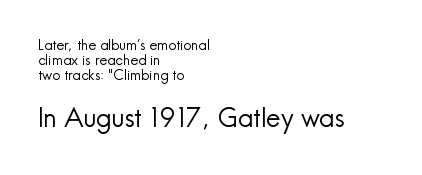
The passage shown stacks its lines with hardly any gap. Horizontally, the lines are justified to the leading edge only. Characters follow at the spacing the type designer built in. Upright lettering throughout. Stroke mass is kept to a normal reading level or below. Whoever set this made the second block the dominant, larger element.
